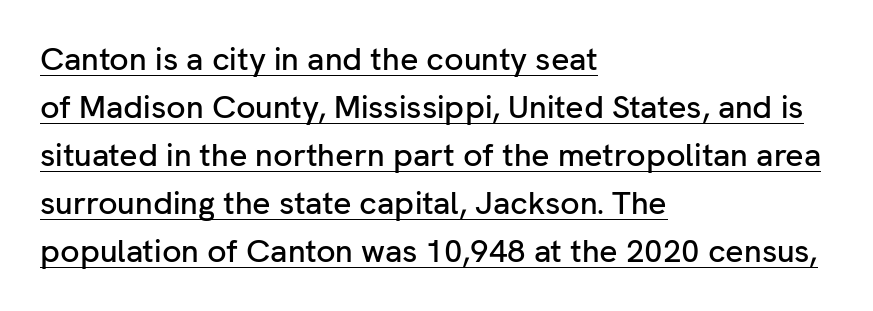
{"serif": "no", "italic": "no", "width": "normal", "stroke_contrast": "low", "x_height": "medium", "monospaced": "no", "underline": "yes", "align": "left", "line_spacing": "normal", "line_spacing_ratio": 1.5, "letter_spacing": "normal", "letter_spacing_em": 0.0, "glyph_px": 32}
